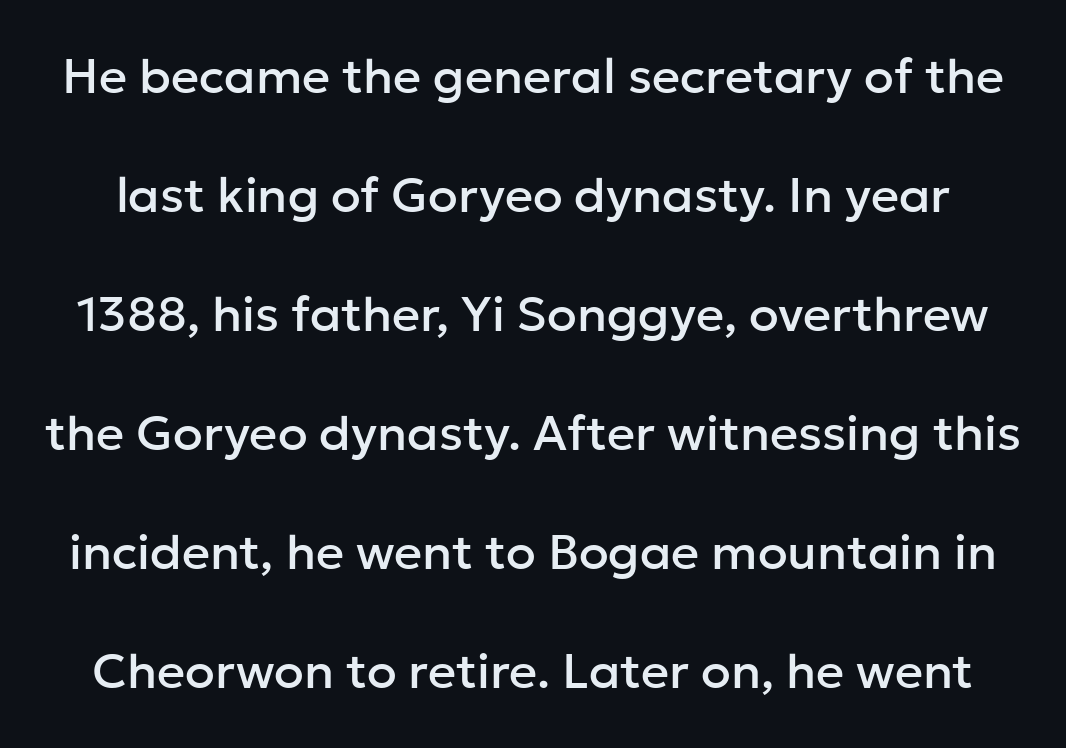
Q: Is the text italic (slanted)? A: No, it is upright.
Q: Is the typeface a serif or a sans-serif typeface? A: Sans-serif.
Q: Is the text underlined? A: No.
Q: Is the spacing between letters normal or unusually wide? A: Normal.
Q: Is the spacing between lines tight, normal or loose? A: Loose.
Q: Width (condensed, normal, or wide)? A: Normal.
Q: Stroke contrast? A: Low.
Q: x-height? A: Medium.
Q: Monospaced? A: No.
